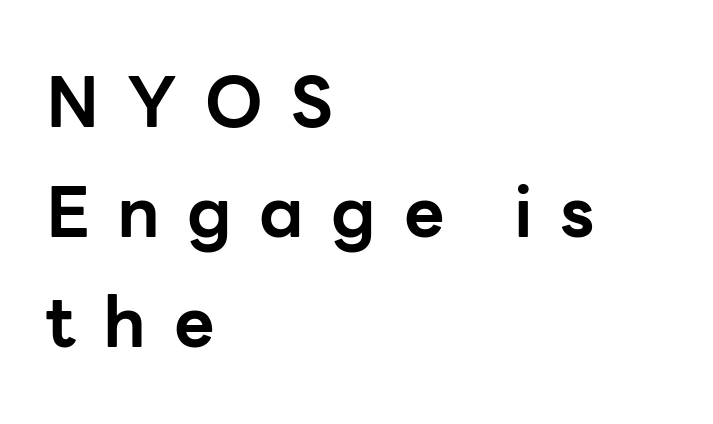
The image shows 70 px bold sans-serif type, upright; set left-aligned, normal line spacing (1.57x), unusually wide letter spacing (+0.39 em), not underlined; low stroke contrast and a medium x-height.
